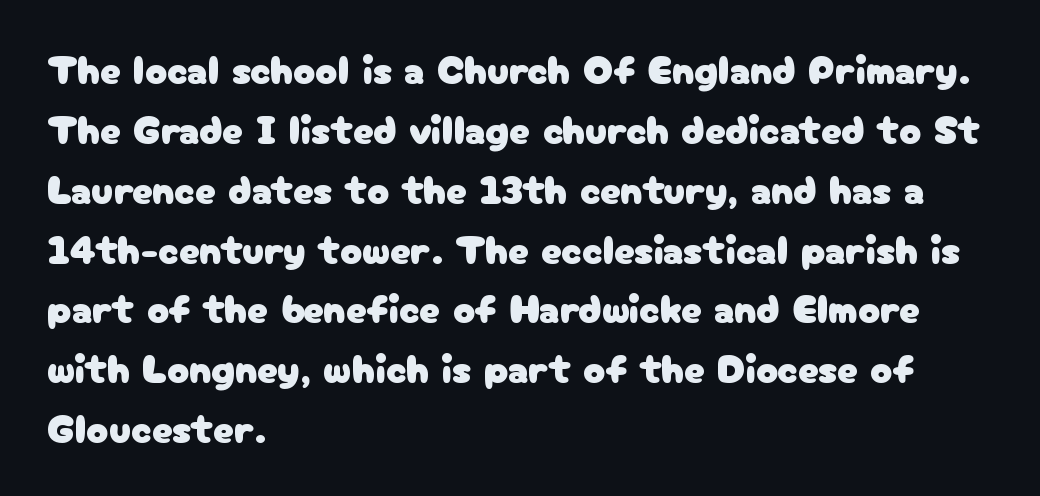
The image shows 41 px sans-serif type, upright; set left-aligned, normal line spacing (1.46x), normal letter spacing, not underlined; low stroke contrast and a medium x-height.
